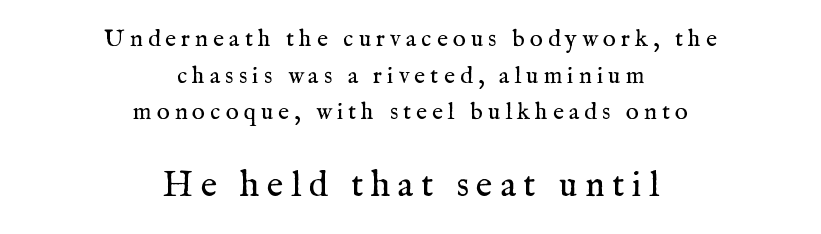
Q: Is the text bold? A: No.
Q: Is the text italic (slanted)? A: No, it is upright.
Q: Is the typeface a serif or a sans-serif typeface? A: Serif.
Q: Is the text underlined? A: No.
Q: How is the paragraph aligned? A: Centered.
Q: Is the spacing between letters normal or unusually wide? A: Unusually wide.
Q: Is the spacing between lines tight, normal or loose? A: Normal.
Q: Which block of text is set in a larger size, the first (top) or the second (bottom)? A: The second (bottom) one.
Q: Width (condensed, normal, or wide)? A: Normal.
Q: Stroke contrast? A: Medium.
Q: x-height? A: Medium.
Q: Monospaced? A: No.
